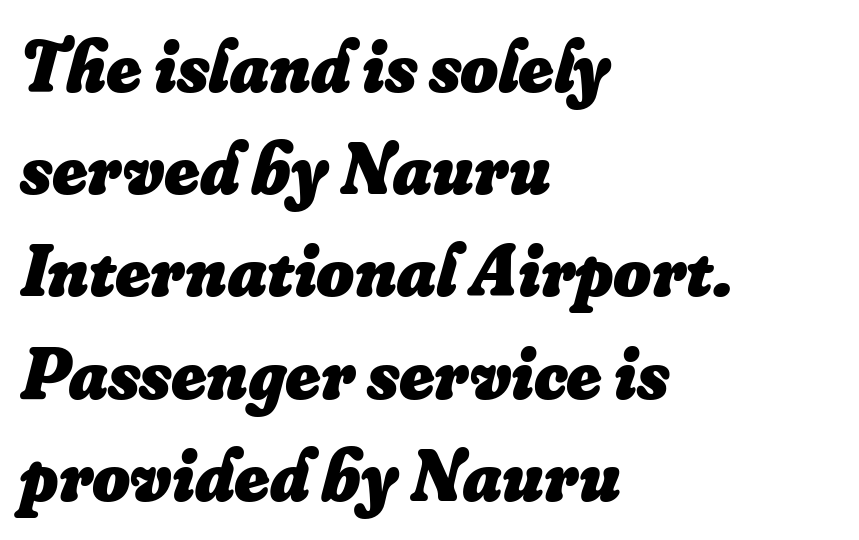
Q: Is the text bold? A: Yes.
Q: Is the text italic (slanted)? A: Yes, it leans right by about 16 degrees.
Q: Is the text underlined? A: No.
Q: How is the paragraph aligned? A: Left-aligned.
Q: Is the spacing between letters normal or unusually wide? A: Normal.
Q: Is the spacing between lines tight, normal or loose? A: Normal.
Q: Width (condensed, normal, or wide)? A: Normal.
Q: Stroke contrast? A: Low.
Q: x-height? A: Small.
Q: Monospaced? A: No.
